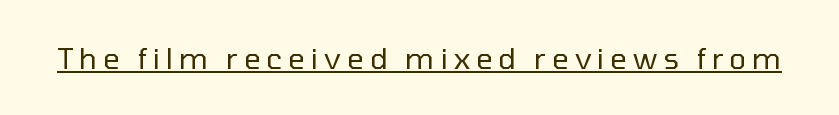
Q: Is the text bold? A: No.
Q: Is the text italic (slanted)? A: No, it is upright.
Q: Is the typeface a serif or a sans-serif typeface? A: Sans-serif.
Q: Is the text underlined? A: Yes.
Q: Is the spacing between letters normal or unusually wide? A: Unusually wide.
Q: Width (condensed, normal, or wide)? A: Normal.
Q: Stroke contrast? A: Low.
Q: x-height? A: Medium.
Q: Monospaced? A: No.
